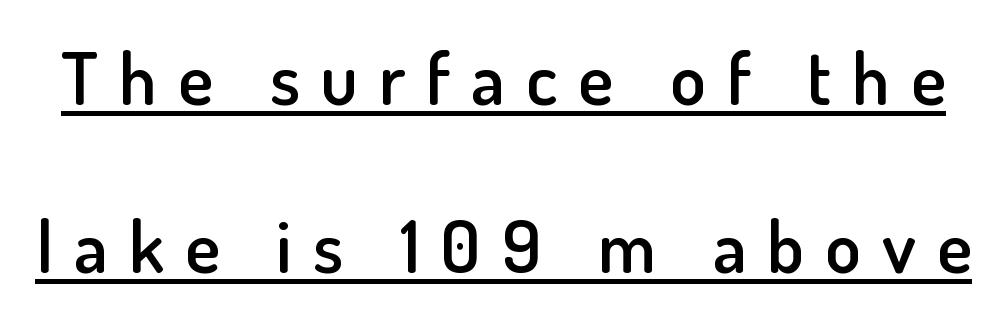
{"serif": "no", "italic": "no", "bold": "semi", "weight": "semibold", "width": "normal", "stroke_contrast": "low", "x_height": "small", "monospaced": "no", "underline": "yes", "line_spacing": "loose", "line_spacing_ratio": 2.3, "letter_spacing": "wide", "letter_spacing_em": 0.29, "glyph_px": 73}
